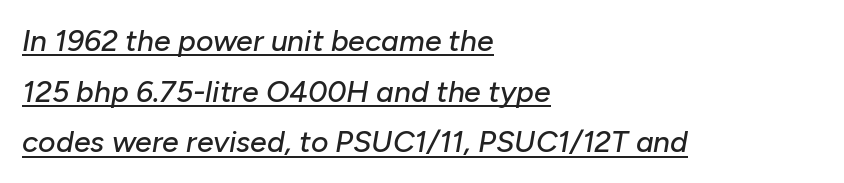
{"italic": "yes", "lean": "right", "slant_degrees": 10, "width": "normal", "stroke_contrast": "low", "x_height": "medium", "monospaced": "no", "underline": "yes", "align": "left", "line_spacing": "normal", "line_spacing_ratio": 1.69, "letter_spacing": "normal", "letter_spacing_em": 0.0, "glyph_px": 30}
